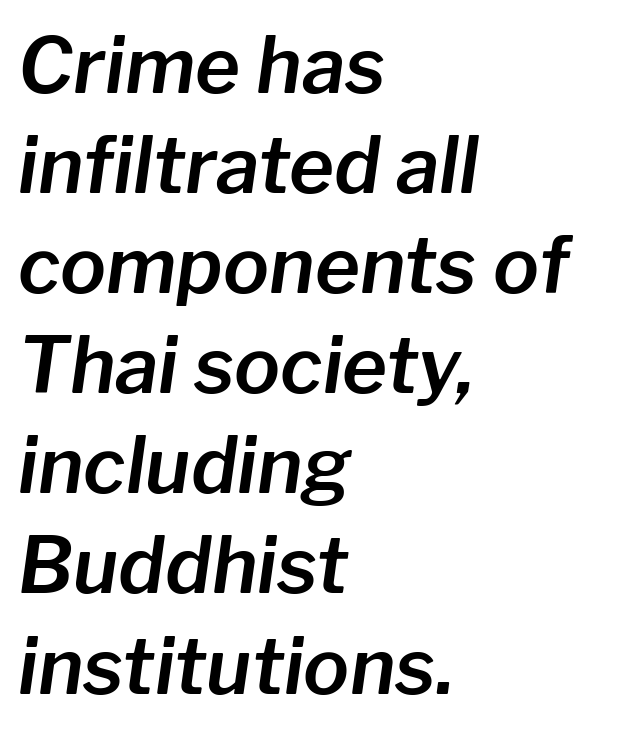
The face used here is rendered with its standard letterfit. The foot of each line stays bare and open. Is this a fixed-width face? No — the glyphs have proportional, varying widths. This sample keeps an unexceptional amount of space between lines. The rendering anchors every line to the left-hand side.
